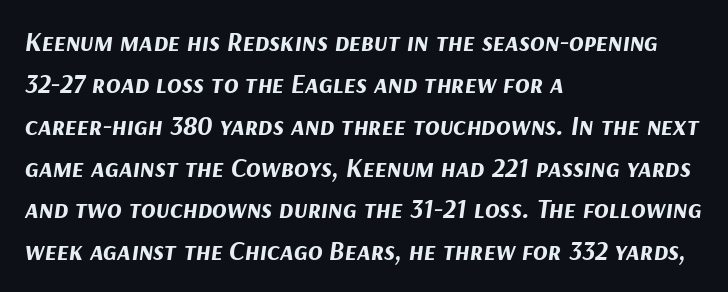
On the weight axis this lands at bold, roughly 700. The foot of each line stays bare and open. The rendering anchors every line to the left-hand side. What stands out about the letter spacing? Nothing — it is the standard amount. Compared with ordinary roman type, these characters are visibly tilted.
